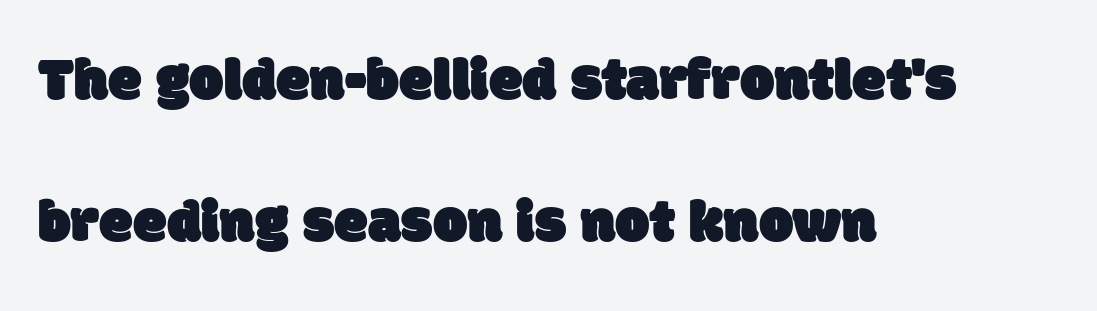
The image shows 61 px sans-serif type; set left-aligned, loose line spacing (2.32x), normal letter spacing, not underlined; low stroke contrast and a large x-height.
